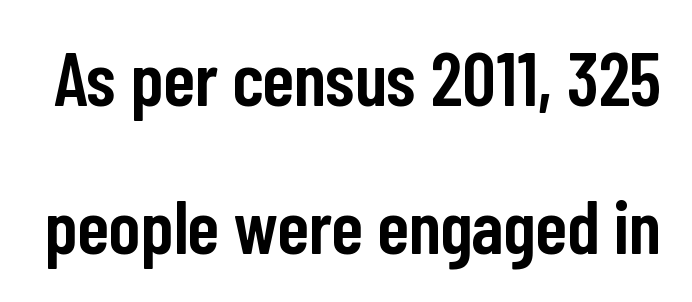
Q: Is the text bold? A: Semi-bold.
Q: Is the text italic (slanted)? A: No, it is upright.
Q: Is the typeface a serif or a sans-serif typeface? A: Sans-serif.
Q: Is the text underlined? A: No.
Q: Is the spacing between letters normal or unusually wide? A: Normal.
Q: Is the spacing between lines tight, normal or loose? A: Loose.
Q: Width (condensed, normal, or wide)? A: Condensed.
Q: Stroke contrast? A: Low.
Q: x-height? A: Medium.
Q: Monospaced? A: No.
